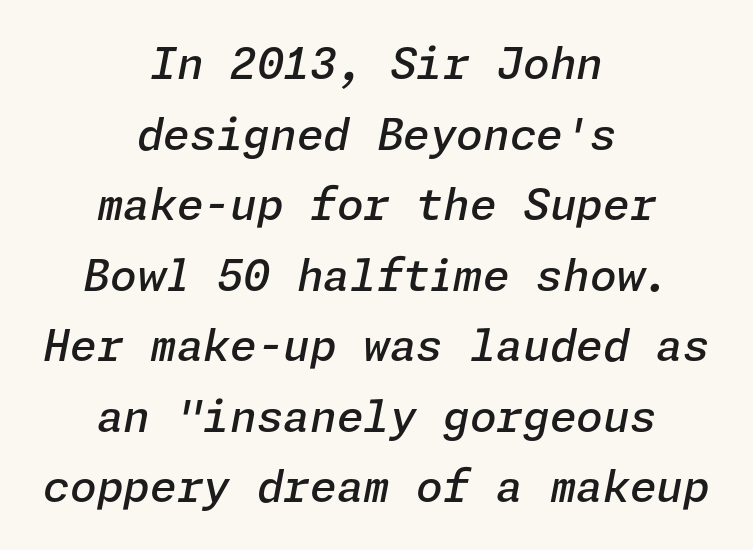
Q: Is the text bold? A: Semi-bold.
Q: Is the text italic (slanted)? A: Yes, it leans right by about 11 degrees.
Q: Is the text underlined? A: No.
Q: How is the paragraph aligned? A: Centered.
Q: Is the spacing between letters normal or unusually wide? A: Normal.
Q: Is the spacing between lines tight, normal or loose? A: Normal.
Q: Width (condensed, normal, or wide)? A: Normal.
Q: Stroke contrast? A: Low.
Q: x-height? A: Medium.
